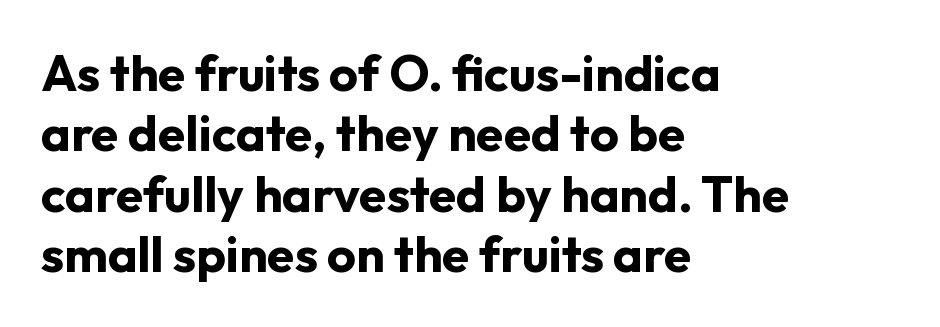
The image shows 50 px bold sans-serif type, upright; set left-aligned, line spacing 1.21x, normal letter spacing, not underlined; low stroke contrast and a medium x-height.
